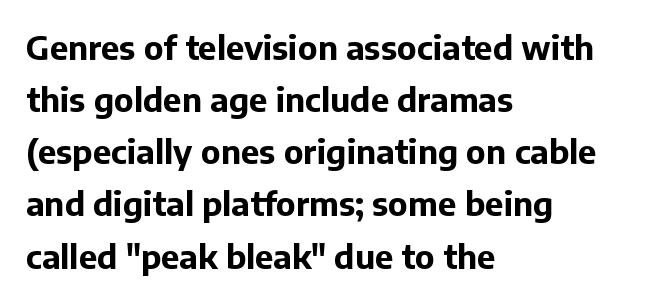
Q: Is the text bold? A: Yes.
Q: Is the text italic (slanted)? A: No, it is upright.
Q: Is the typeface a serif or a sans-serif typeface? A: Sans-serif.
Q: Is the text underlined? A: No.
Q: How is the paragraph aligned? A: Left-aligned.
Q: Is the spacing between letters normal or unusually wide? A: Normal.
Q: Is the spacing between lines tight, normal or loose? A: Normal.
Q: Width (condensed, normal, or wide)? A: Normal.
Q: Stroke contrast? A: Low.
Q: x-height? A: Medium.
Q: Monospaced? A: No.
